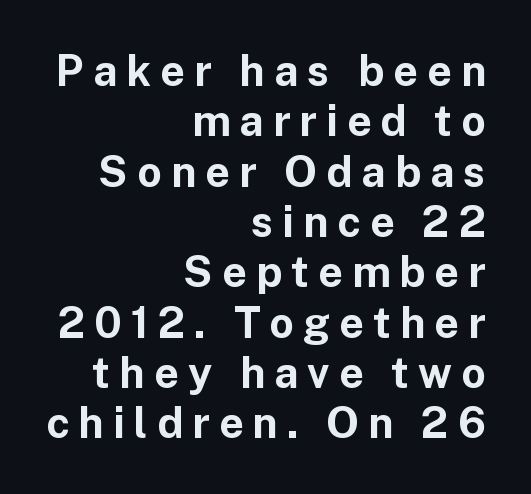
{"serif": "no", "italic": "no", "bold": "yes", "weight": "bold", "width": "normal", "stroke_contrast": "low", "x_height": "medium", "monospaced": "no", "underline": "no", "align": "right", "line_spacing_ratio": 1.17, "letter_spacing": "wide", "letter_spacing_em": 0.21, "glyph_px": 43}
